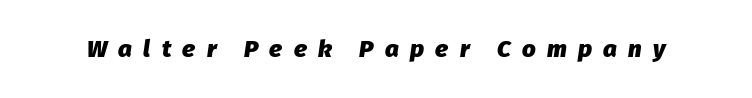
Q: Is the text bold? A: Yes.
Q: Is the text italic (slanted)? A: Yes, it leans right by about 8 degrees.
Q: Is the text underlined? A: No.
Q: Is the spacing between letters normal or unusually wide? A: Unusually wide.
